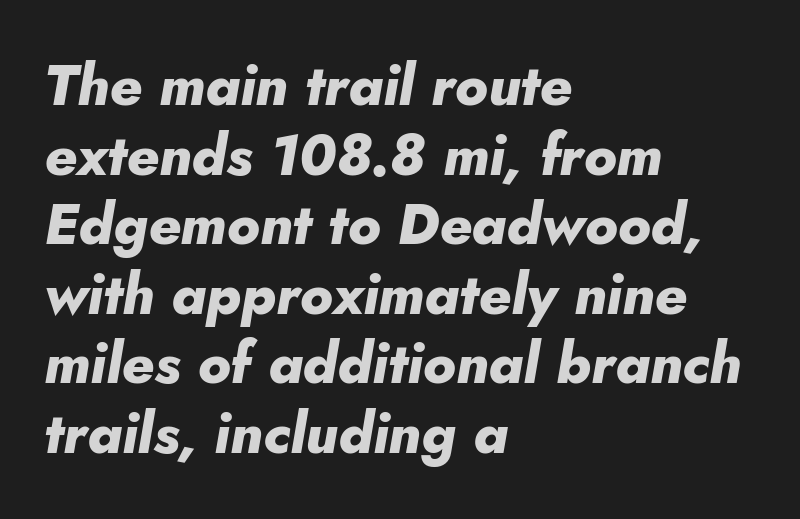
The image shows 57 px heavy type, italic (leaning right); set left-aligned, line spacing 1.22x, normal letter spacing, not underlined; low stroke contrast and a small x-height.
